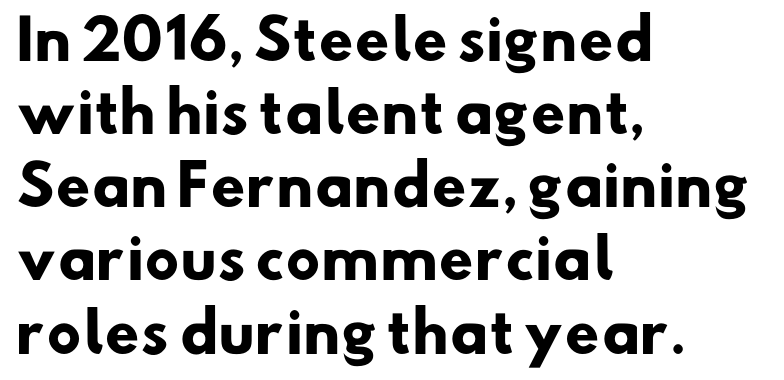
{"serif": "no", "bold": "yes", "weight": "heavy", "width": "normal", "stroke_contrast": "low", "x_height": "small", "monospaced": "no", "underline": "no", "align": "left", "line_spacing": "normal", "line_spacing_ratio": 1.33, "letter_spacing": "normal", "letter_spacing_em": 0.0, "glyph_px": 55}
